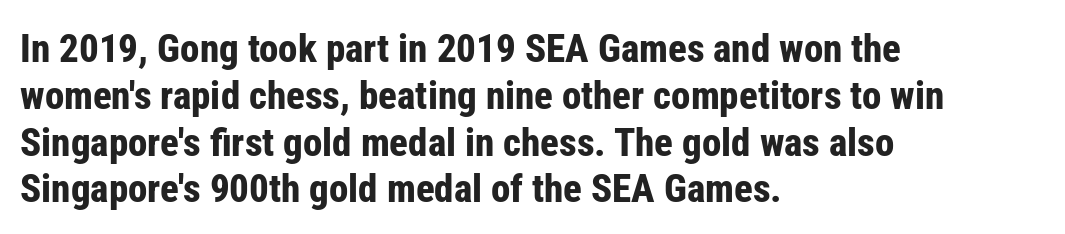
Q: Is the text bold? A: Yes.
Q: Is the text italic (slanted)? A: No, it is upright.
Q: Is the typeface a serif or a sans-serif typeface? A: Sans-serif.
Q: Is the text underlined? A: No.
Q: How is the paragraph aligned? A: Left-aligned.
Q: Is the spacing between letters normal or unusually wide? A: Normal.
Q: Width (condensed, normal, or wide)? A: Condensed.
Q: Stroke contrast? A: Low.
Q: x-height? A: Medium.
Q: Monospaced? A: No.
